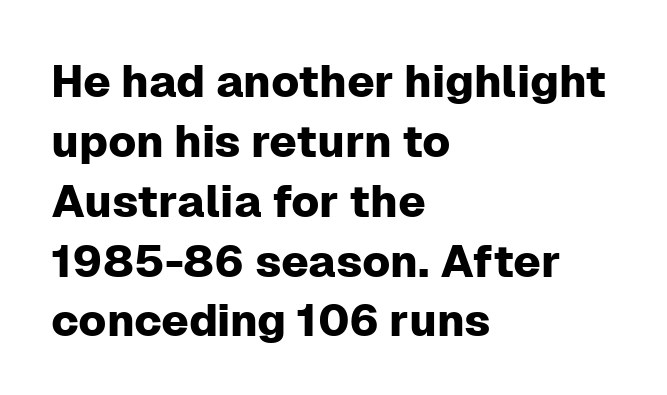
The image shows 45 px sans-serif type, upright; set left-aligned, normal line spacing (1.33x), normal letter spacing, not underlined; low stroke contrast and a medium x-height.
